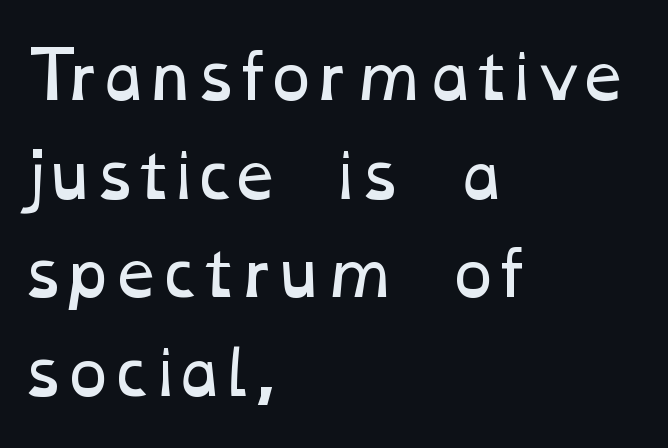
Q: Is the text bold? A: No.
Q: Is the text underlined? A: No.
Q: How is the paragraph aligned? A: Left-aligned.
Q: Is the spacing between letters normal or unusually wide? A: Normal.
Q: Is the spacing between lines tight, normal or loose? A: Normal.
Q: Width (condensed, normal, or wide)? A: Wide.
Q: Stroke contrast? A: Low.
Q: x-height? A: Medium.
Q: Monospaced? A: No.
